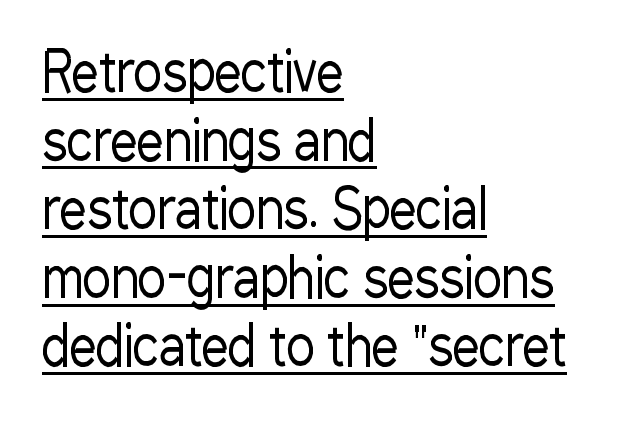
{"serif": "no", "italic": "no", "bold": "no", "weight": "regular", "width": "condensed", "stroke_contrast": "low", "x_height": "medium", "monospaced": "no", "underline": "yes", "align": "left", "line_spacing": "normal", "line_spacing_ratio": 1.27, "letter_spacing": "normal", "letter_spacing_em": 0.0, "glyph_px": 54}
